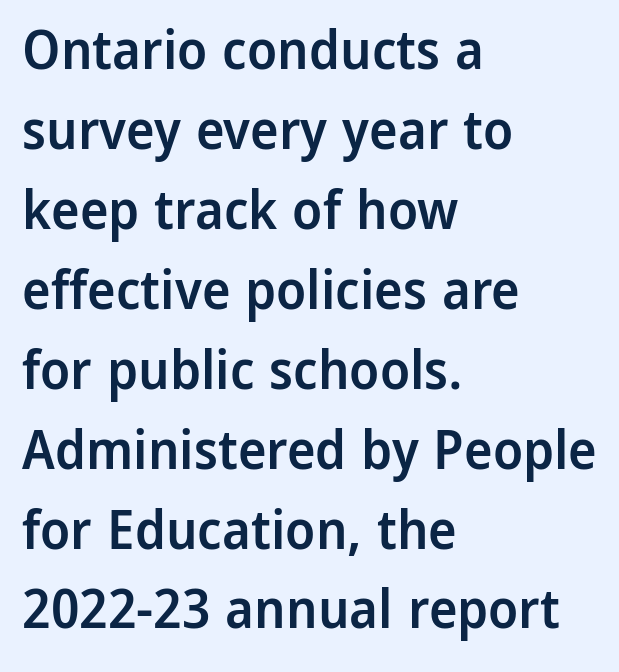
Q: Is the text bold? A: Semi-bold.
Q: Is the text italic (slanted)? A: No, it is upright.
Q: Is the typeface a serif or a sans-serif typeface? A: Sans-serif.
Q: Is the text underlined? A: No.
Q: How is the paragraph aligned? A: Left-aligned.
Q: Is the spacing between letters normal or unusually wide? A: Normal.
Q: Is the spacing between lines tight, normal or loose? A: Normal.
Q: Width (condensed, normal, or wide)? A: Normal.
Q: Stroke contrast? A: Low.
Q: x-height? A: Medium.
Q: Monospaced? A: No.
